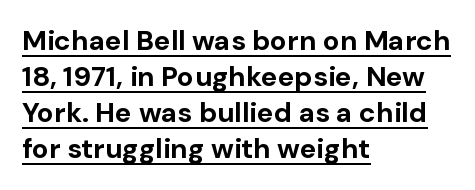
This sample carries an underscore along the baseline area. The specimen reads as upright at a glance. Character widths vary here, with narrow letters taking less room than wide ones. Line starts are locked; line ends wander. A typesetter would call this zero additional tracking.
